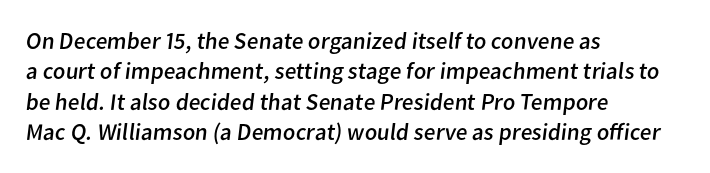
The image shows 24 px text type; set left-aligned, normal line spacing (1.27x), normal letter spacing, not underlined.
